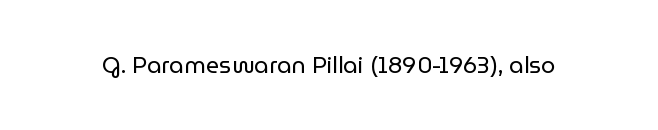
The type is set solid horizontally, with unmodified tracking. Words float on clear page, feet unadorned. A quiet, ordinary-to-light weight characterises the typeface. The type sits square on the baseline with zero lean.
